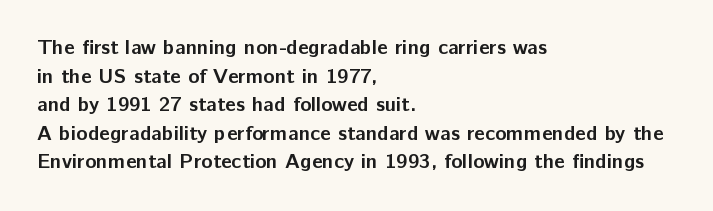
Q: Is the text bold? A: Yes.
Q: Is the text italic (slanted)? A: No, it is upright.
Q: Is the text underlined? A: No.
Q: How is the paragraph aligned? A: Left-aligned.
Q: Is the spacing between letters normal or unusually wide? A: Normal.
Q: Is the spacing between lines tight, normal or loose? A: Normal.
